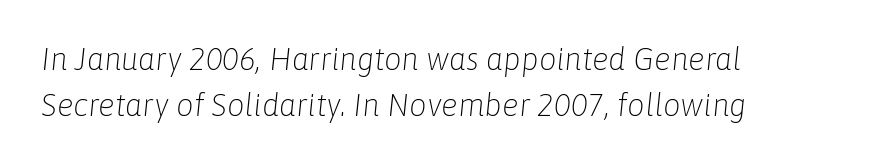
{"italic": "yes", "lean": "right", "slant_degrees": 6, "bold": "no", "weight": "light", "width": "normal", "stroke_contrast": "low", "x_height": "medium", "monospaced": "no", "underline": "no", "align": "left", "line_spacing": "normal", "line_spacing_ratio": 1.47, "letter_spacing": "normal", "letter_spacing_em": 0.0, "glyph_px": 31}
